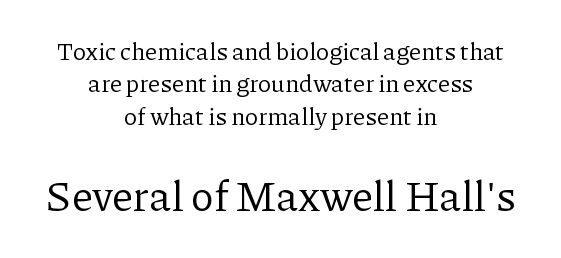
{"serif": "yes", "italic": "no", "bold": "no", "weight": "regular", "width": "normal", "stroke_contrast": "low", "x_height": "medium", "monospaced": "no", "underline": "no", "align": "center", "line_spacing": "normal", "line_spacing_ratio": 1.35, "letter_spacing": "normal", "letter_spacing_em": 0.0, "larger_block": "second", "size_ratio": 1.75, "glyph_px": 42}
